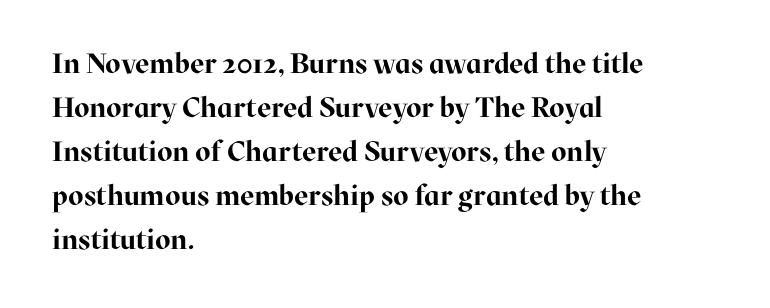
The image shows 28 px bold serif type, upright; set left-aligned, normal line spacing (1.57x), normal letter spacing, not underlined; high stroke contrast and a medium x-height.
